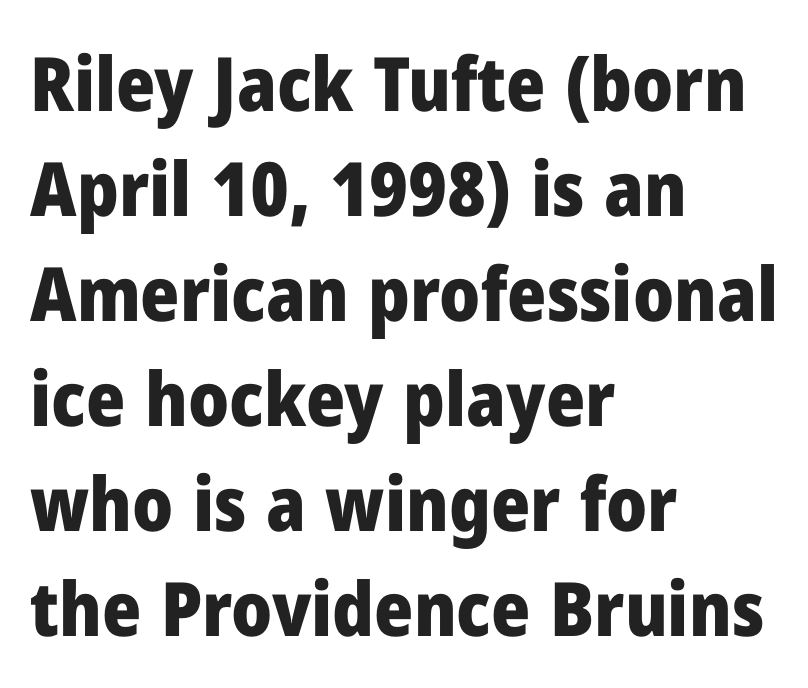
The image shows 75 px heavy sans-serif type, upright; set left-aligned, normal line spacing (1.4x), normal letter spacing, not underlined; low stroke contrast and a medium x-height.
